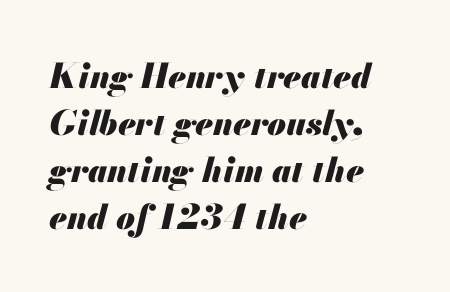
Q: Is the text bold? A: Yes.
Q: Is the text italic (slanted)? A: Yes, it leans right by about 13 degrees.
Q: Is the text underlined? A: No.
Q: How is the paragraph aligned? A: Left-aligned.
Q: Is the spacing between letters normal or unusually wide? A: Normal.
Q: Is the spacing between lines tight, normal or loose? A: Normal.
Q: Width (condensed, normal, or wide)? A: Normal.
Q: Stroke contrast? A: Medium.
Q: x-height? A: Small.
Q: Monospaced? A: No.
